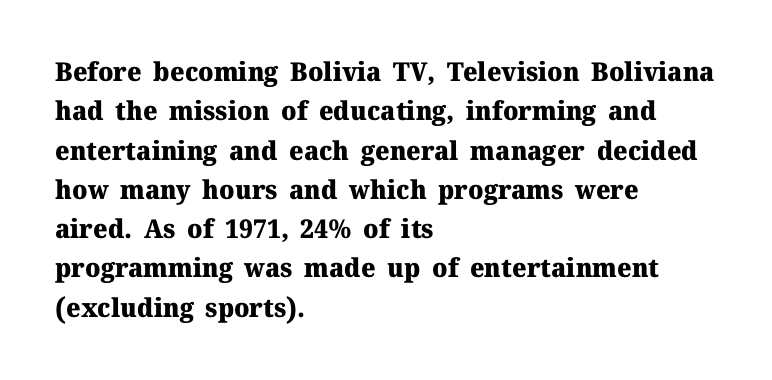
Typeset ragged right — the left edge is the straight one. The passage shown is not underscored anywhere. The lettering stays uniformly vertical, giving the passage a roman look. Short note: letters normally spaced.
